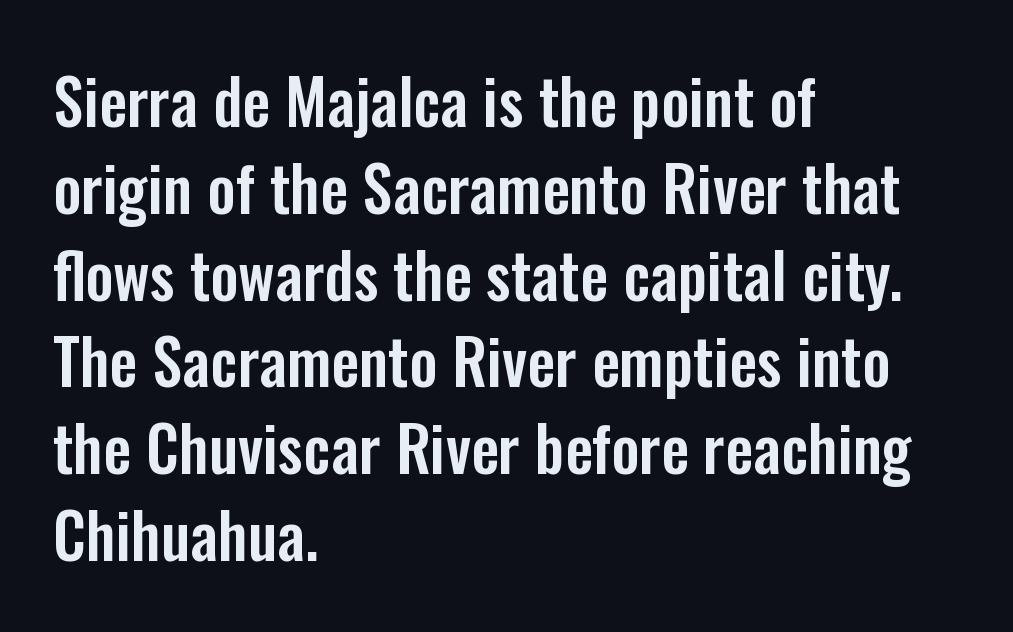
The image shows 62 px condensed sans-serif type, upright; set left-aligned, normal line spacing (1.4x), normal letter spacing, not underlined; low stroke contrast and a medium x-height.
